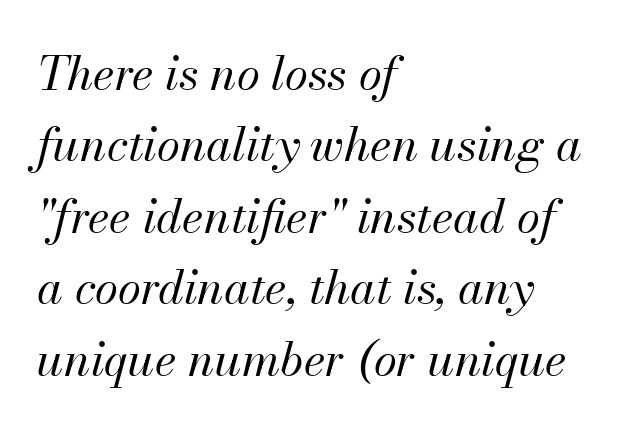
Q: Is the text bold? A: No.
Q: Is the text italic (slanted)? A: Yes, it leans right by about 13 degrees.
Q: Is the text underlined? A: No.
Q: How is the paragraph aligned? A: Left-aligned.
Q: Is the spacing between letters normal or unusually wide? A: Normal.
Q: Is the spacing between lines tight, normal or loose? A: Normal.
Q: Width (condensed, normal, or wide)? A: Normal.
Q: Stroke contrast? A: Medium.
Q: x-height? A: Small.
Q: Monospaced? A: No.
